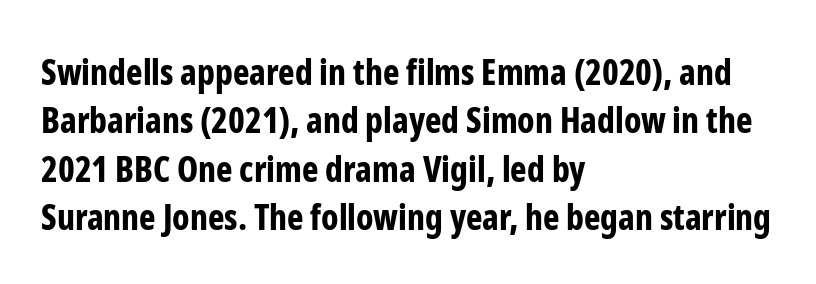
{"serif": "no", "italic": "no", "bold": "yes", "weight": "bold", "width": "condensed", "stroke_contrast": "low", "x_height": "medium", "monospaced": "no", "underline": "no", "align": "left", "line_spacing": "normal", "line_spacing_ratio": 1.38, "letter_spacing": "normal", "letter_spacing_em": 0.0, "glyph_px": 35}
